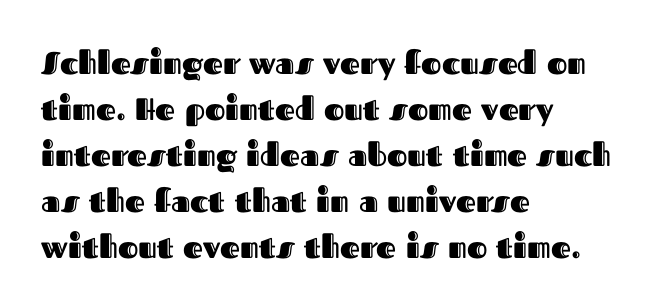
Each letter keeps its own natural width here, so spacing adapts to shape. Inter-character spacing is left at the font's built-in metrics. Posture: vertical. The baseline area is clear. The paragraph shown leans on its left margin. Whoever set this chose a conventional vertical rhythm.
